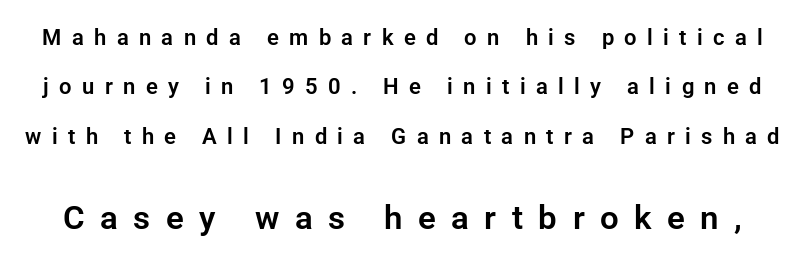
The more generous point size was reserved for the lower chunk. Look at the bottom of the vertical strokes: they stop flat, with no serifs. Vertical spacing — loose. Letter spacing: wide. Quick note: underline off. This sample has the flowing, uneven cadence of proportional lettering.
